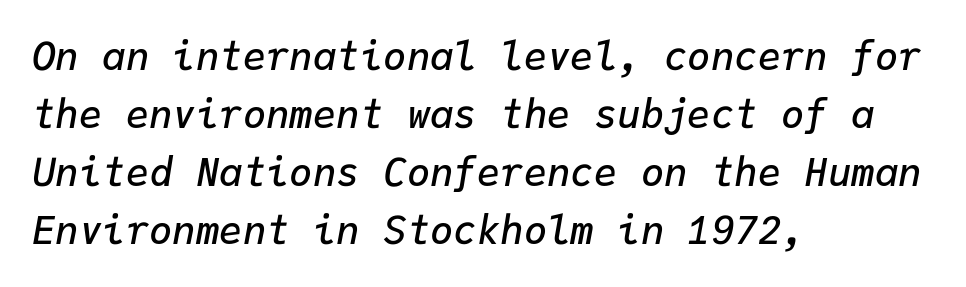
Looks like terminal output: every glyph gets an equal slot. Decoration check: the copy has no underline. Does extra space separate the letters? No, they use regular spacing. Stems and bowls a touch heavier than normal — semibold. The rendering uses a moderate line-height, typical for paragraphs. Line starts are locked; line ends wander.
